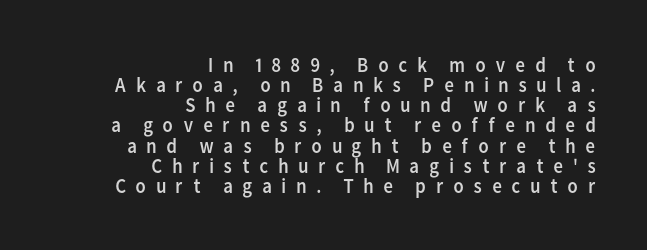
Q: Is the text bold? A: No.
Q: Is the text italic (slanted)? A: No, it is upright.
Q: Is the text underlined? A: No.
Q: How is the paragraph aligned? A: Right-aligned.
Q: Is the spacing between letters normal or unusually wide? A: Unusually wide.
Q: Is the spacing between lines tight, normal or loose? A: Tight.
